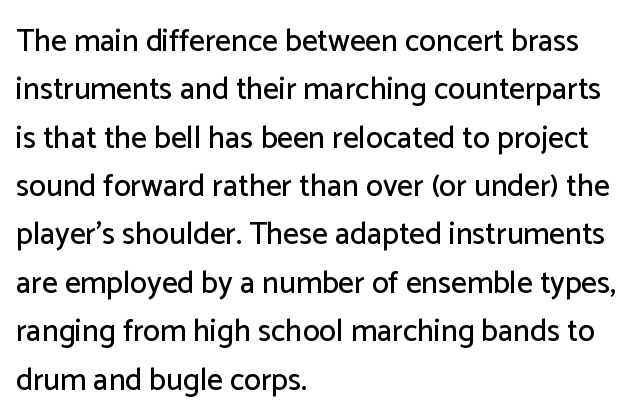
Q: Is the text italic (slanted)? A: No, it is upright.
Q: Is the typeface a serif or a sans-serif typeface? A: Sans-serif.
Q: Is the text underlined? A: No.
Q: How is the paragraph aligned? A: Left-aligned.
Q: Is the spacing between letters normal or unusually wide? A: Normal.
Q: Is the spacing between lines tight, normal or loose? A: Normal.
Q: Width (condensed, normal, or wide)? A: Normal.
Q: Stroke contrast? A: Low.
Q: x-height? A: Medium.
Q: Monospaced? A: No.
